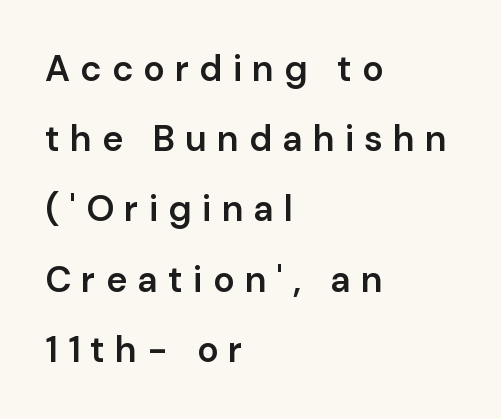
The image shows 36 px semibold sans-serif type, upright; set left-aligned, loose line spacing (1.95x), unusually wide letter spacing (+0.28 em), not underlined; low stroke contrast and a medium x-height.
